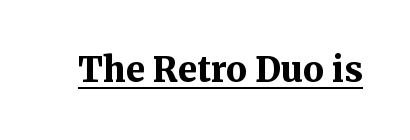
Spacing verdict: proportional, widths tailored to each character. Nobody touched the tracking dial on this one. These words are printed bold, with thick strokes throughout. Caption: lettering with a line underneath.
